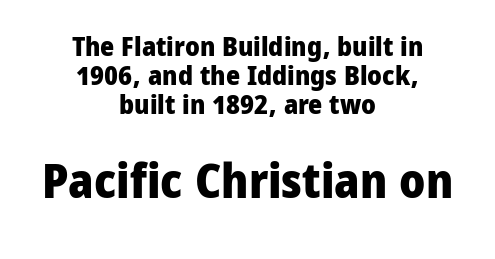
{"serif": "no", "italic": "no", "bold": "yes", "weight": "heavy", "width": "normal", "stroke_contrast": "low", "x_height": "medium", "monospaced": "no", "underline": "no", "align": "center", "line_spacing": "tight", "line_spacing_ratio": 1.07, "letter_spacing": "normal", "letter_spacing_em": 0.0, "larger_block": "second", "size_ratio": 1.78, "glyph_px": 48}
